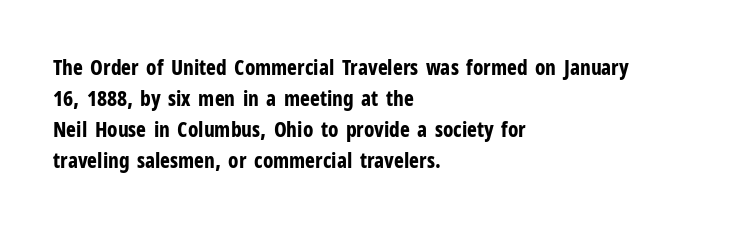
Q: Is the text bold? A: Yes.
Q: Is the text italic (slanted)? A: No, it is upright.
Q: Is the text underlined? A: No.
Q: How is the paragraph aligned? A: Left-aligned.
Q: Is the spacing between letters normal or unusually wide? A: Normal.
Q: Is the spacing between lines tight, normal or loose? A: Normal.
